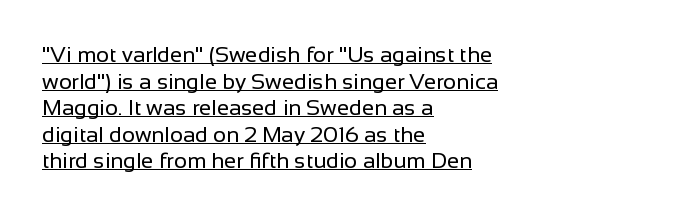
{"italic": "no", "bold": "no", "underline": "yes", "align": "left", "line_spacing_ratio": 1.21, "letter_spacing": "normal", "letter_spacing_em": 0.0, "glyph_px": 22}
